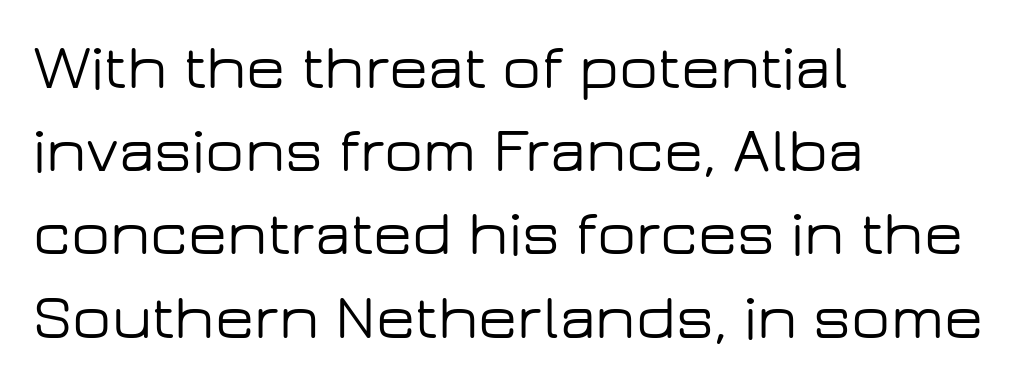
Style check: upright. Nothing sits at the stroke ends, so this counts as sans-serif. These lines stack with their left ends in a neat column. You could not count columns in this text — the font is proportionally spaced. The space between consecutive lines is moderate. Short note: letters normally spaced.
